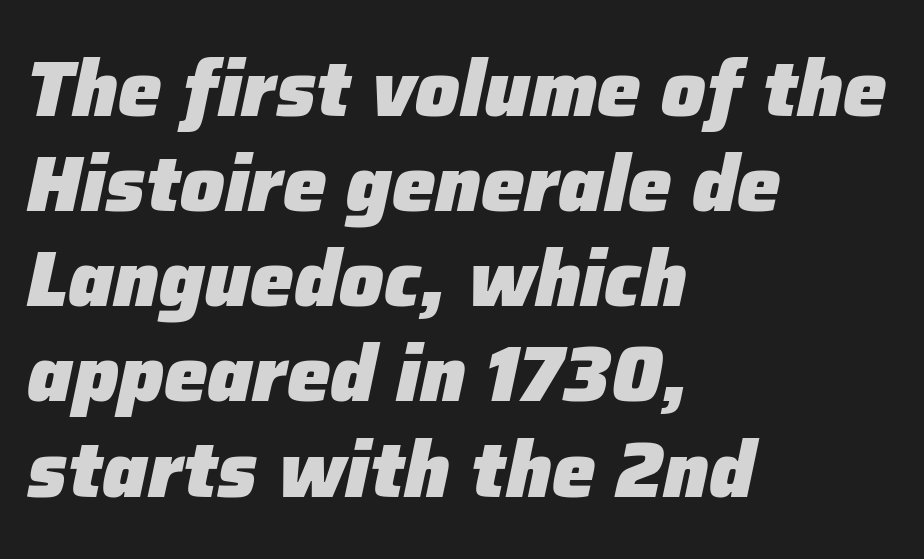
The image shows 78 px heavy type, italic (leaning right); set left-aligned, line spacing 1.22x, normal letter spacing, not underlined; low stroke contrast and a medium x-height.
